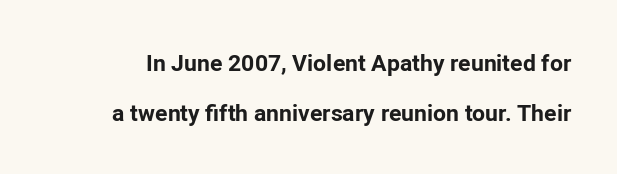
A clean baseline with only descenders dipping below it. Weight check: bold — yes, fully. Spacing between characters is what you'd get straight out of the box. Vertical spacing — loose. Rendered with straight, roman letterforms.
